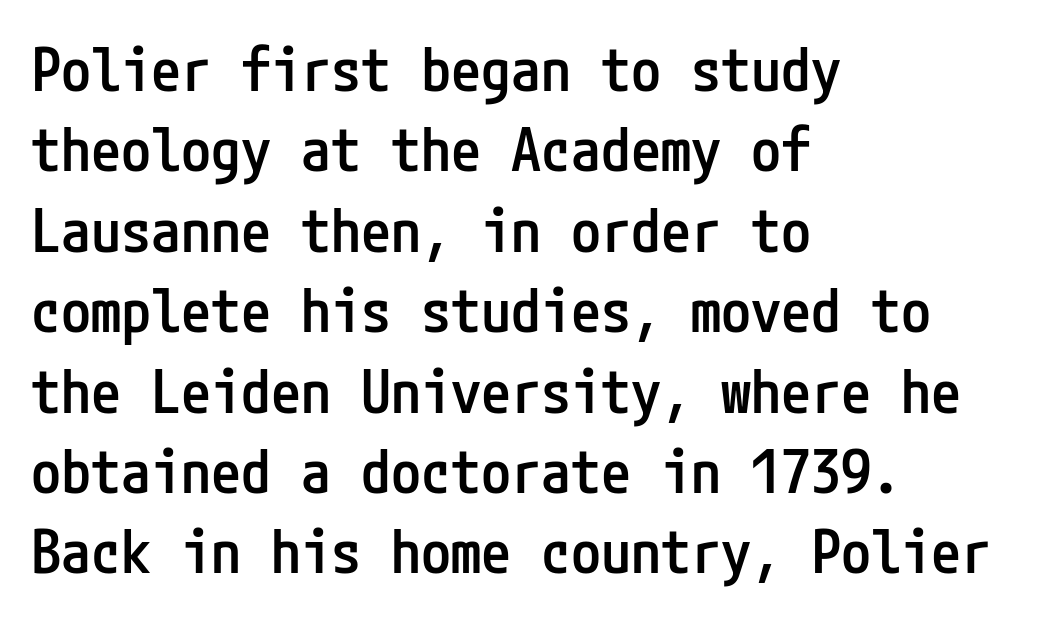
The image shows 60 px semibold, condensed sans-serif type, upright; set left-aligned, normal line spacing (1.34x), normal letter spacing, not underlined; low stroke contrast and a medium x-height.
